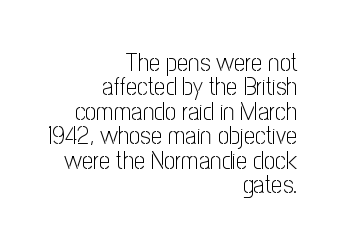
The image shows 25 px text type, upright; set right-aligned, tight line spacing (0.98x), normal letter spacing, not underlined.
